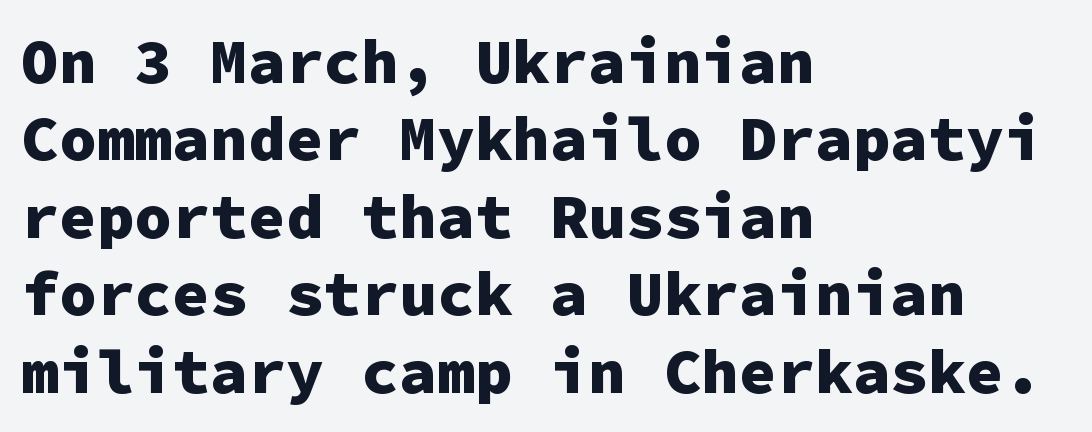
{"serif": "no", "italic": "no", "bold": "yes", "weight": "heavy", "width": "normal", "stroke_contrast": "low", "x_height": "medium", "monospaced": "yes", "underline": "no", "align": "left", "line_spacing_ratio": 1.23, "letter_spacing": "normal", "letter_spacing_em": 0.0, "glyph_px": 63}
